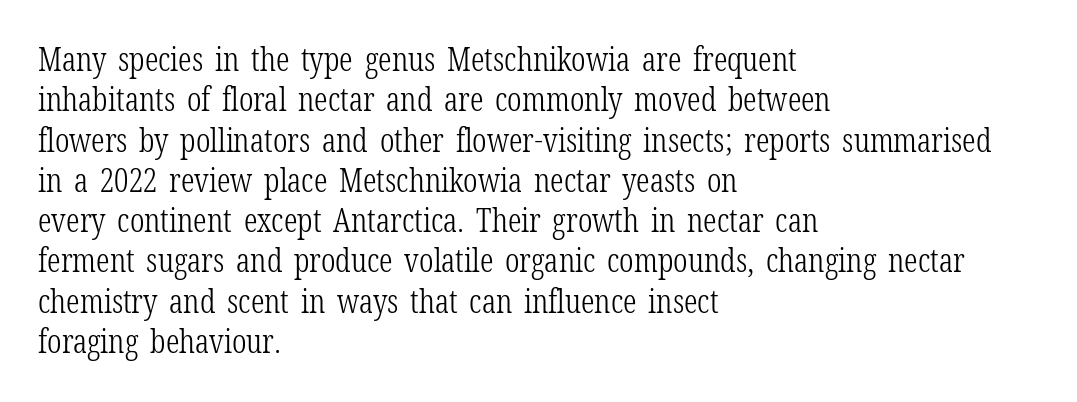
The image shows 33 px light, condensed serif type, upright; set left-aligned, line spacing 1.22x, normal letter spacing, not underlined; low stroke contrast and a medium x-height.
